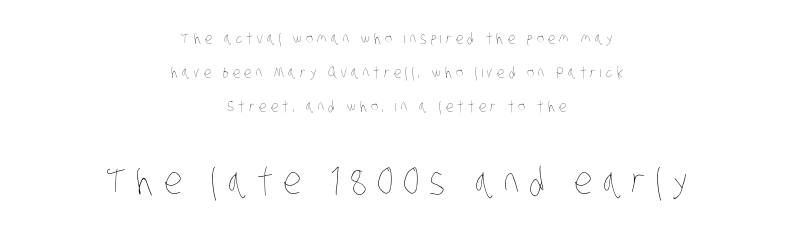
{"bold": "no", "weight": "thin", "width": "condensed", "stroke_contrast": "low", "x_height": "large", "monospaced": "no", "underline": "no", "align": "center", "line_spacing": "loose", "line_spacing_ratio": 2.27, "letter_spacing": "wide", "letter_spacing_em": 0.27, "larger_block": "second", "size_ratio": 2.47, "glyph_px": 37}
